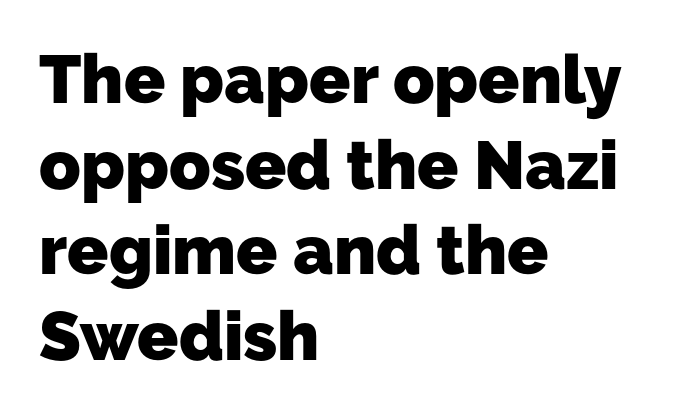
The image shows 68 px heavy sans-serif type; set left-aligned, normal line spacing (1.26x), normal letter spacing, not underlined; low stroke contrast and a medium x-height.
